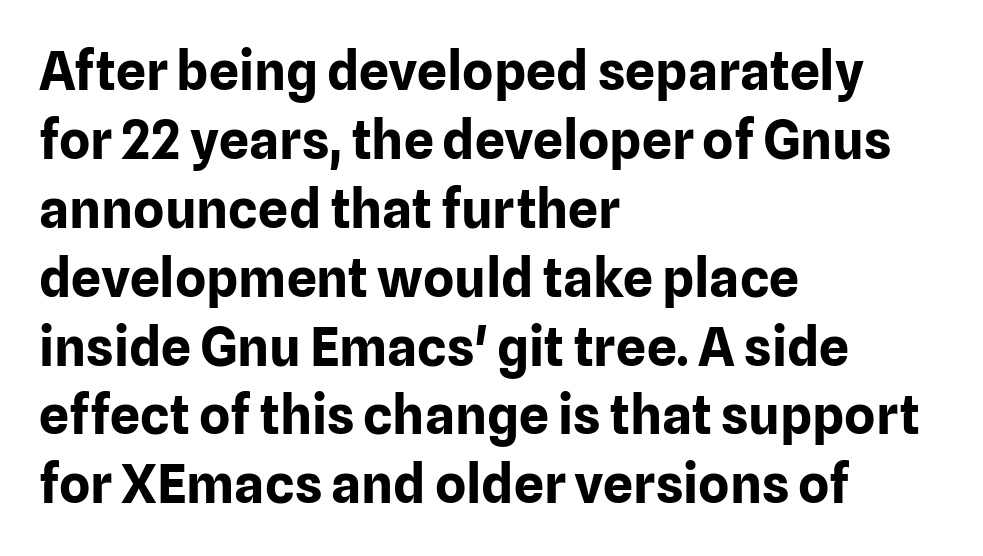
{"serif": "no", "italic": "no", "bold": "yes", "weight": "bold", "width": "normal", "stroke_contrast": "low", "x_height": "medium", "monospaced": "no", "underline": "no", "align": "left", "line_spacing": "normal", "line_spacing_ratio": 1.3, "letter_spacing": "normal", "letter_spacing_em": 0.0, "glyph_px": 53}
